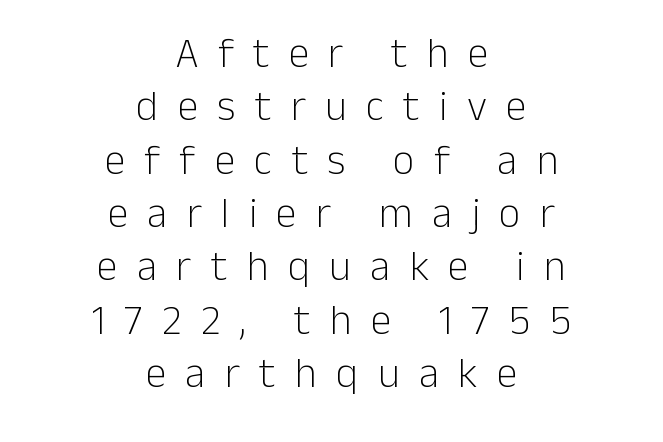
Q: Is the text bold? A: No.
Q: Is the text italic (slanted)? A: No, it is upright.
Q: Is the typeface a serif or a sans-serif typeface? A: Sans-serif.
Q: Is the text underlined? A: No.
Q: How is the paragraph aligned? A: Centered.
Q: Is the spacing between letters normal or unusually wide? A: Unusually wide.
Q: Is the spacing between lines tight, normal or loose? A: Normal.
Q: Width (condensed, normal, or wide)? A: Normal.
Q: Stroke contrast? A: Low.
Q: x-height? A: Medium.
Q: Monospaced? A: No.
